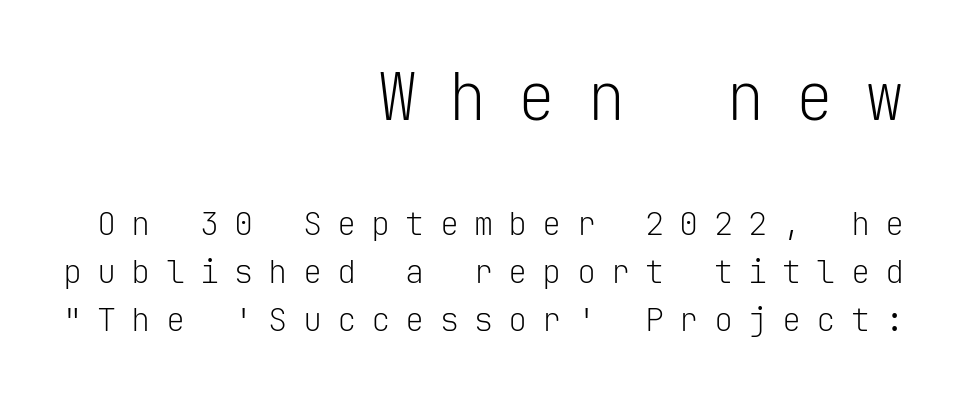
It's the straight-up-and-down kind of type. The composition opens big and finishes small. One glance says typical: line gaps are just what's usual. The lines are quadded right. Classification — sans serif. Stem width sits at or under what a default text font uses.
